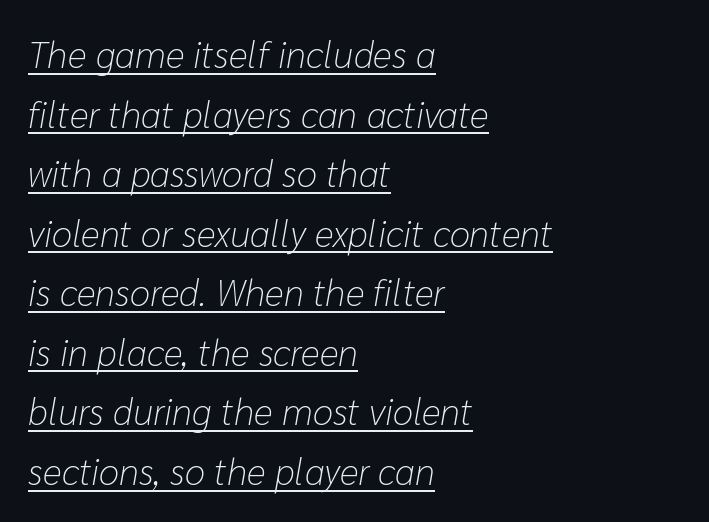
This sample carries an underscore along the baseline area. The tracking reads as untouched default to a designer's eye. A typesetter would call this leading conventional body-copy spacing. Weight: regular or lighter. A classic flush-left, rag-right setting is used for this passage.
